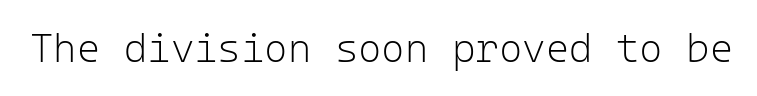
The passage shown is typeset with a sans-serif family. Vertical strokes here are truly vertical. Counters stay open thanks to moderate or lighter strokes. What stands out about the letter spacing? Nothing — it is the standard amount.
